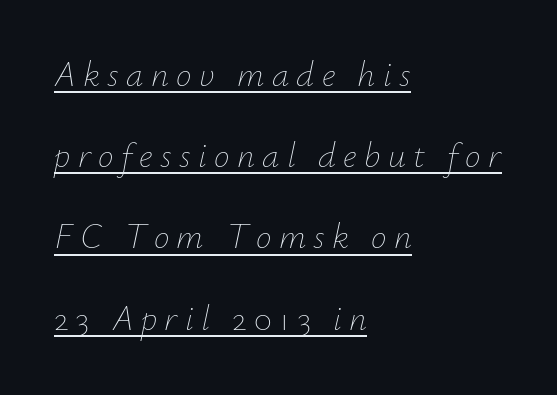
Q: Is the text bold? A: No.
Q: Is the text italic (slanted)? A: Yes, it leans right by about 12 degrees.
Q: Is the text underlined? A: Yes.
Q: How is the paragraph aligned? A: Left-aligned.
Q: Is the spacing between letters normal or unusually wide? A: Unusually wide.
Q: Is the spacing between lines tight, normal or loose? A: Loose.
Q: Width (condensed, normal, or wide)? A: Normal.
Q: Stroke contrast? A: Low.
Q: x-height? A: Small.
Q: Monospaced? A: No.
